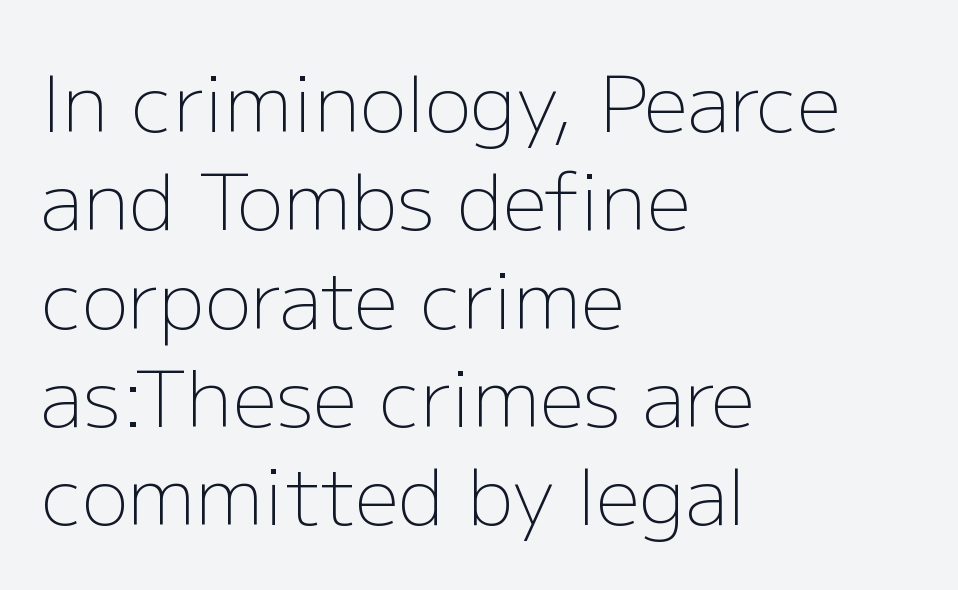
Q: Is the text bold? A: No.
Q: Is the text italic (slanted)? A: No, it is upright.
Q: Is the typeface a serif or a sans-serif typeface? A: Sans-serif.
Q: Is the text underlined? A: No.
Q: How is the paragraph aligned? A: Left-aligned.
Q: Is the spacing between letters normal or unusually wide? A: Normal.
Q: Is the spacing between lines tight, normal or loose? A: Normal.
Q: Width (condensed, normal, or wide)? A: Normal.
Q: Stroke contrast? A: Low.
Q: x-height? A: Medium.
Q: Monospaced? A: No.
